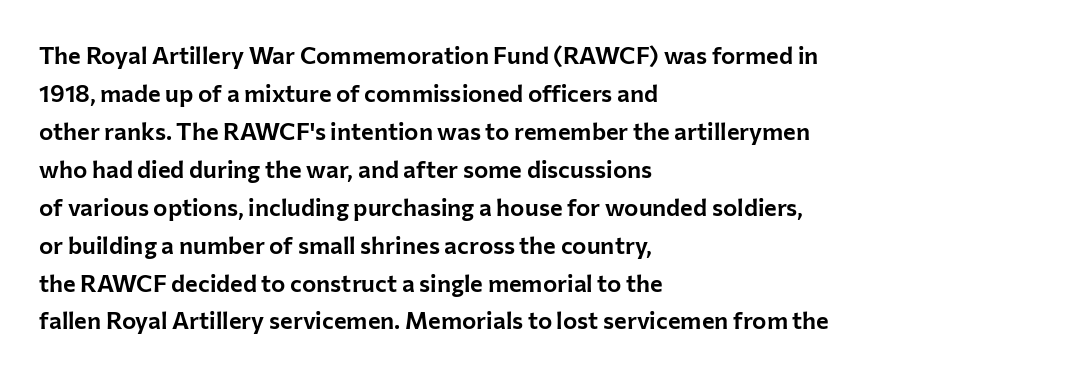
{"italic": "no", "underline": "no", "align": "left", "line_spacing": "normal", "line_spacing_ratio": 1.58, "letter_spacing": "normal", "letter_spacing_em": 0.0, "glyph_px": 24}
